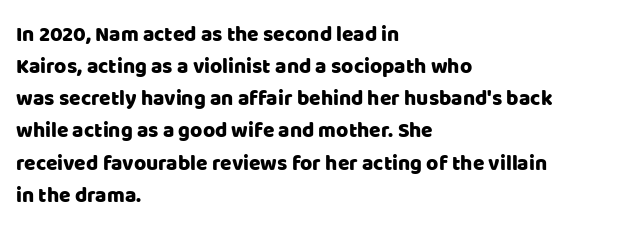
Q: Is the text italic (slanted)? A: No, it is upright.
Q: Is the text underlined? A: No.
Q: How is the paragraph aligned? A: Left-aligned.
Q: Is the spacing between letters normal or unusually wide? A: Normal.
Q: Is the spacing between lines tight, normal or loose? A: Normal.
